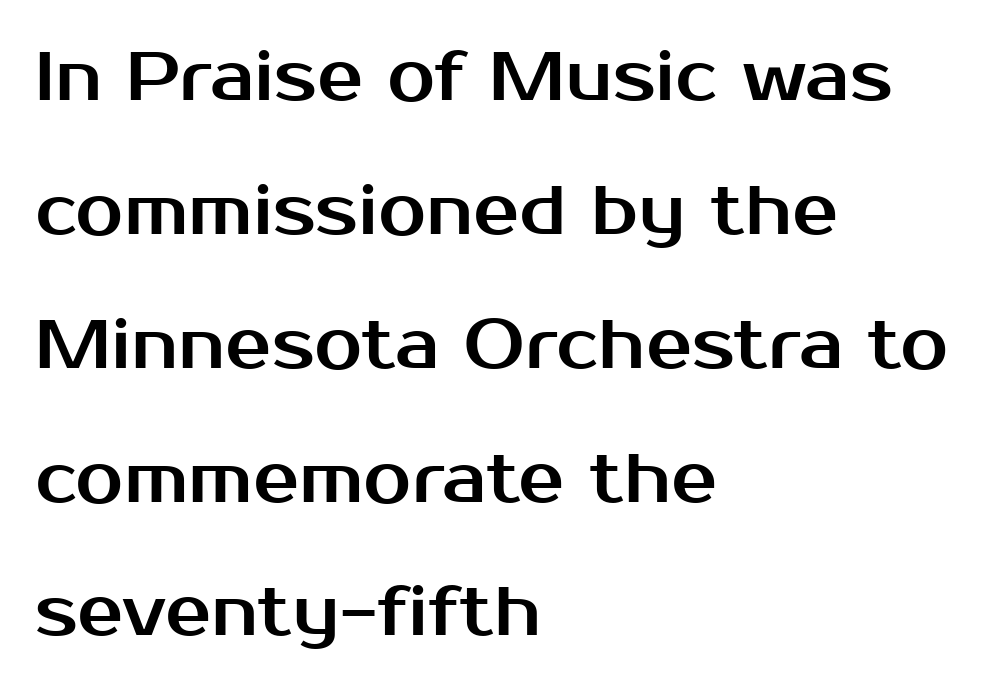
It's the straight-up-and-down kind of type. The passage shown is typeset with a sans-serif family. Tracking value appears to be zero — textbook default spacing. The string is rendered with underlining switched off. Compared with typical paragraphs, the rows here are farther apart.
